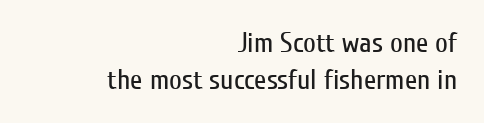
{"serif": "no", "italic": "no", "bold": "no", "weight": "regular", "width": "condensed", "stroke_contrast": "low", "x_height": "medium", "monospaced": "no", "underline": "no", "align": "right", "line_spacing": "normal", "line_spacing_ratio": 1.32, "letter_spacing": "normal", "letter_spacing_em": 0.0, "glyph_px": 28}
